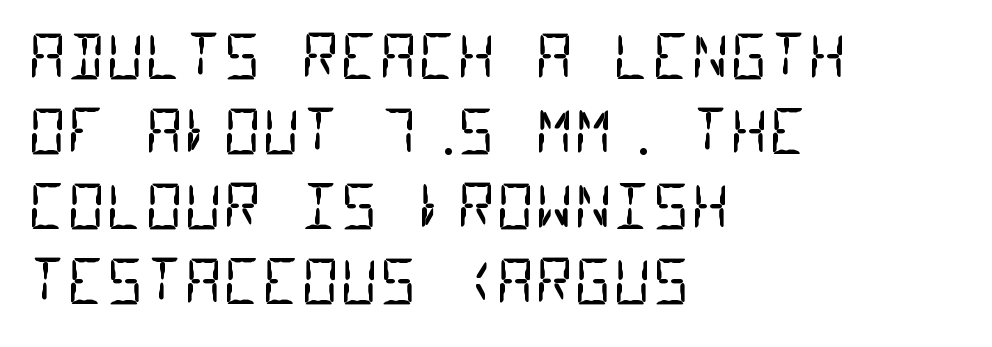
The image shows 60 px regular-weight, condensed sans-serif type, monospaced; set left-aligned, normal line spacing (1.25x), normal letter spacing, not underlined; low stroke contrast and a large x-height.
